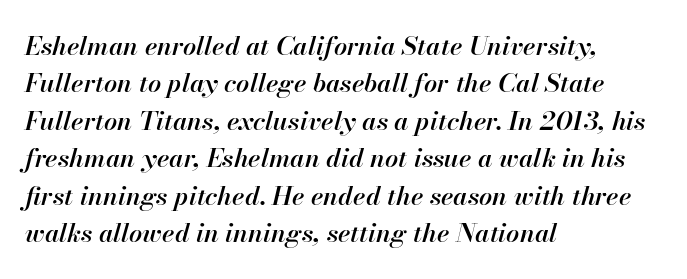
The image shows 26 px text type, italic (leaning right); set left-aligned, normal line spacing (1.44x), normal letter spacing, not underlined.
